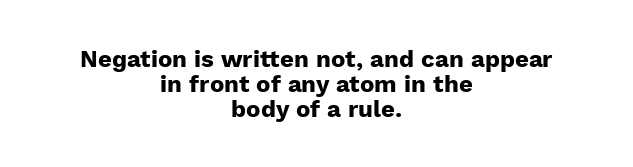
Q: Is the text bold? A: Yes.
Q: Is the text italic (slanted)? A: No, it is upright.
Q: Is the text underlined? A: No.
Q: How is the paragraph aligned? A: Centered.
Q: Is the spacing between letters normal or unusually wide? A: Normal.
Q: Is the spacing between lines tight, normal or loose? A: Tight.
